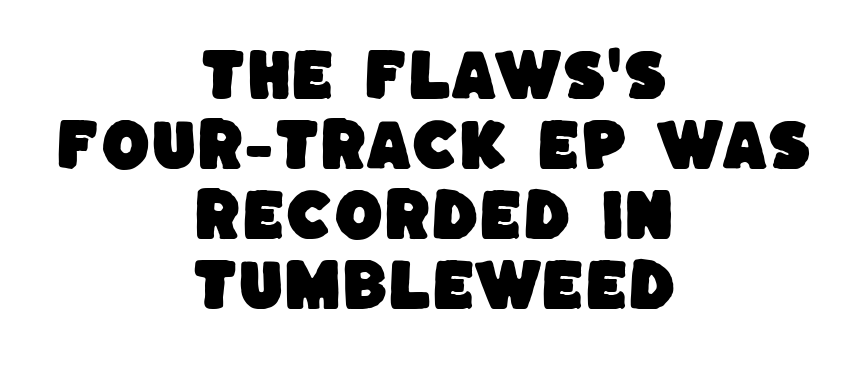
Q: Is the typeface a serif or a sans-serif typeface? A: Sans-serif.
Q: Is the text underlined? A: No.
Q: How is the paragraph aligned? A: Centered.
Q: Is the spacing between letters normal or unusually wide? A: Normal.
Q: Is the spacing between lines tight, normal or loose? A: Normal.
Q: Width (condensed, normal, or wide)? A: Normal.
Q: Stroke contrast? A: Low.
Q: x-height? A: Large.
Q: Monospaced? A: No.
